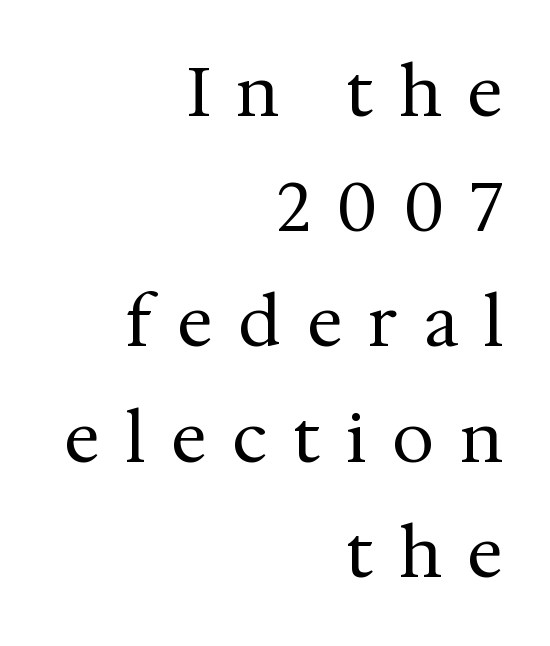
Q: Is the text bold? A: No.
Q: Is the text italic (slanted)? A: No, it is upright.
Q: Is the typeface a serif or a sans-serif typeface? A: Serif.
Q: Is the text underlined? A: No.
Q: How is the paragraph aligned? A: Right-aligned.
Q: Is the spacing between letters normal or unusually wide? A: Unusually wide.
Q: Width (condensed, normal, or wide)? A: Normal.
Q: Stroke contrast? A: Medium.
Q: x-height? A: Medium.
Q: Monospaced? A: No.
